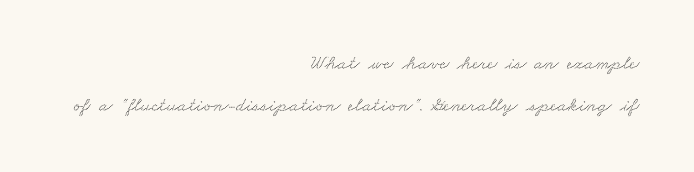
Q: Is the text underlined? A: No.
Q: How is the paragraph aligned? A: Right-aligned.
Q: Is the spacing between letters normal or unusually wide? A: Normal.
Q: Is the spacing between lines tight, normal or loose? A: Loose.
